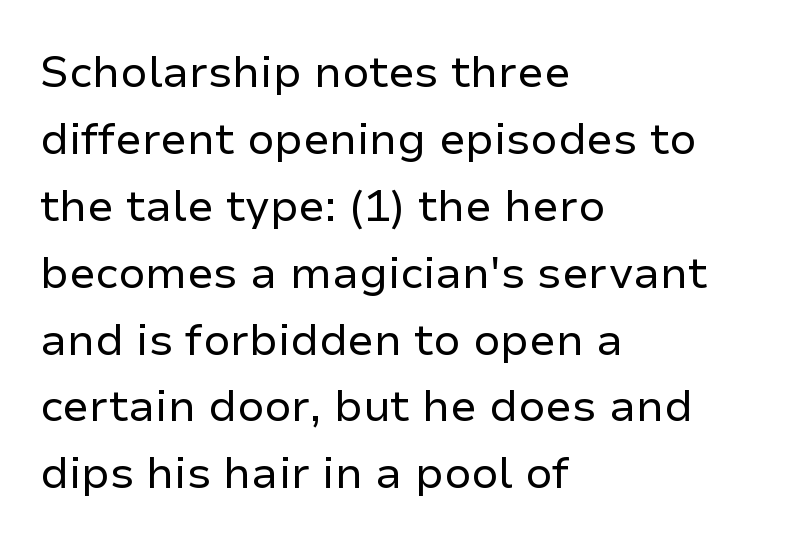
Successive baselines arrive at the customary interval. Nothing heavy about these letters — not bold at all. The rag falls on the right side of this text block. Are there feet on the stems? There aren't — it's a sans. This sample has the flowing, uneven cadence of proportional lettering.
